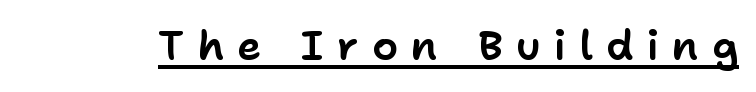
The image shows 41 px sans-serif type, upright; set unusually wide letter spacing (+0.32 em), underlined; low stroke contrast and a medium x-height.
